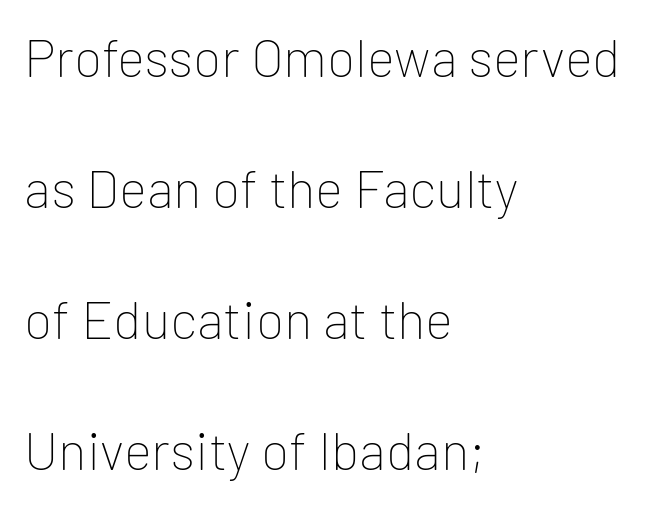
The image shows 53 px thin sans-serif type, upright; set left-aligned, loose line spacing (2.47x), normal letter spacing, not underlined; low stroke contrast and a medium x-height.
